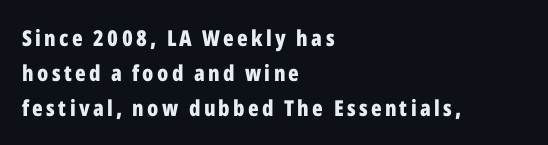
Q: Is the text bold? A: Yes.
Q: Is the text italic (slanted)? A: No, it is upright.
Q: Is the text underlined? A: No.
Q: How is the paragraph aligned? A: Left-aligned.
Q: Is the spacing between lines tight, normal or loose? A: Normal.
